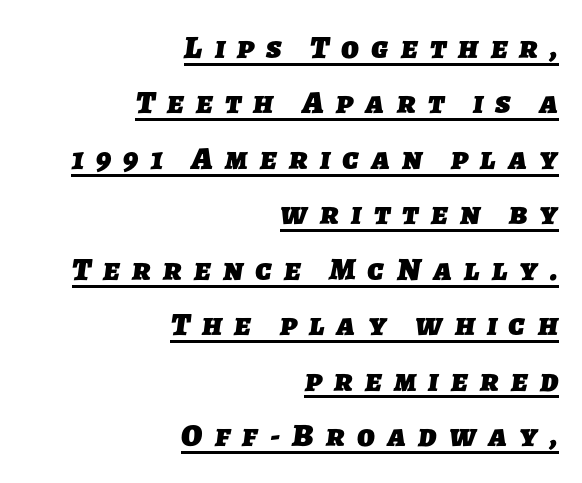
Q: Is the text bold? A: Yes.
Q: Is the typeface a serif or a sans-serif typeface? A: Sans-serif.
Q: Is the text underlined? A: Yes.
Q: How is the paragraph aligned? A: Right-aligned.
Q: Is the spacing between letters normal or unusually wide? A: Unusually wide.
Q: Is the spacing between lines tight, normal or loose? A: Normal.
Q: Width (condensed, normal, or wide)? A: Normal.
Q: Stroke contrast? A: Low.
Q: x-height? A: Medium.
Q: Monospaced? A: No.
